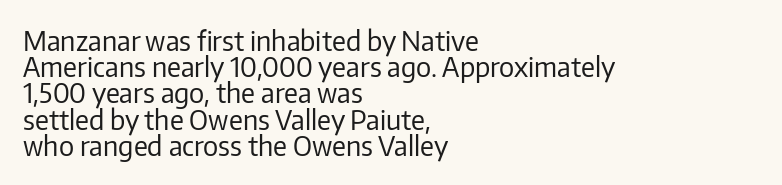
{"italic": "no", "bold": "no", "underline": "no", "align": "left", "line_spacing": "tight", "line_spacing_ratio": 0.97, "letter_spacing": "normal", "letter_spacing_em": 0.0, "glyph_px": 27}
